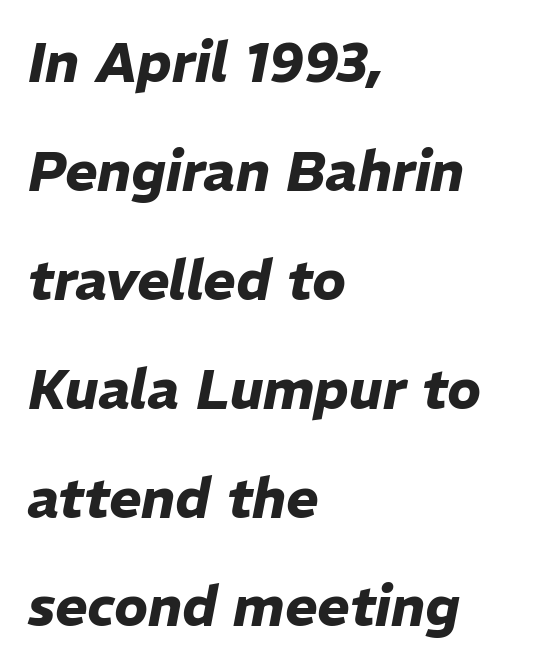
Q: Is the text bold? A: Yes.
Q: Is the text italic (slanted)? A: Yes, it leans right by about 11 degrees.
Q: Is the text underlined? A: No.
Q: How is the paragraph aligned? A: Left-aligned.
Q: Is the spacing between letters normal or unusually wide? A: Normal.
Q: Is the spacing between lines tight, normal or loose? A: Loose.
Q: Width (condensed, normal, or wide)? A: Normal.
Q: Stroke contrast? A: Low.
Q: x-height? A: Medium.
Q: Monospaced? A: No.
